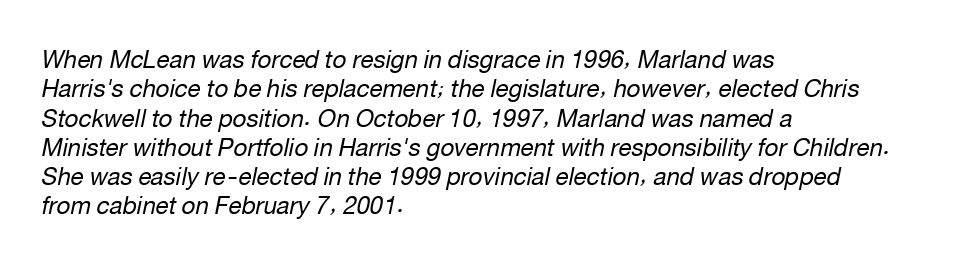
The letters sit at their default tracking, neither squeezed nor spread. The typesetter chose a ragged-right arrangement here. Does the lettering tilt? It does — this is italic. Any mark beneath the type? The region is blank.
